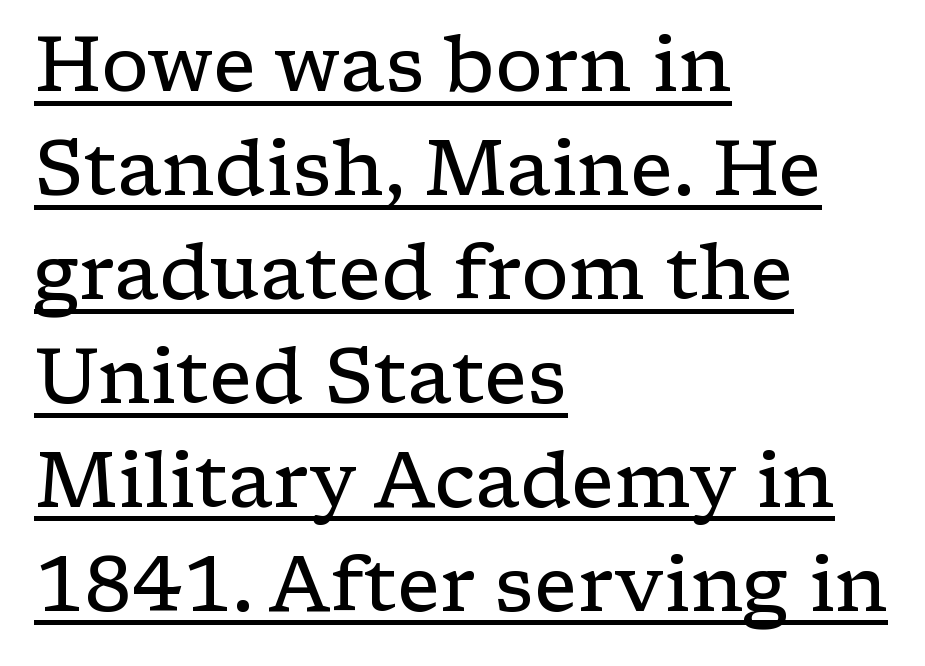
Does the copy run flush right? No — it runs flush left. The glyphs are accompanied by a horizontal stroke just below them. The passage shown is typed in a proportional face where columns would drift. Summary of weight: not heavy and not bold. A roman cut, with each character standing at attention.
